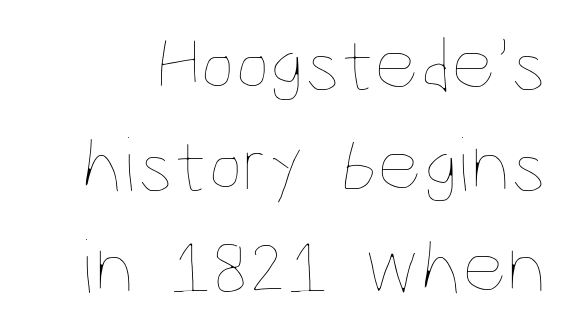
The image shows 78 px thin, condensed type, upright; set normal line spacing (1.3x), normal letter spacing, not underlined; low stroke contrast and a large x-height.
